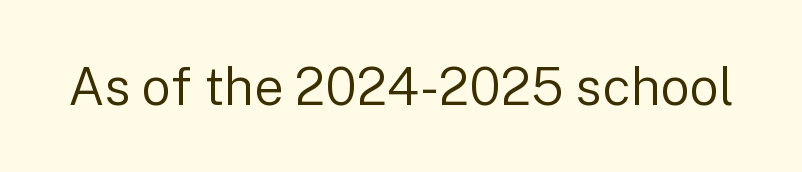
Ascenders rise straight up at ninety degrees. Check the space under the baseline: it is left empty. What stands out about the letter spacing? Nothing — it is the standard amount. The designer went with a sans here, leaving each stem footless.
